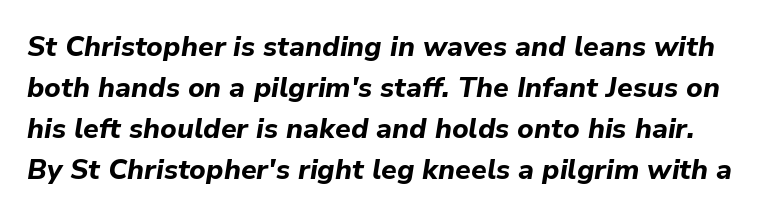
The image shows 28 px bold type, italic (leaning right); set normal line spacing (1.46x), normal letter spacing, not underlined; low stroke contrast and a medium x-height.
